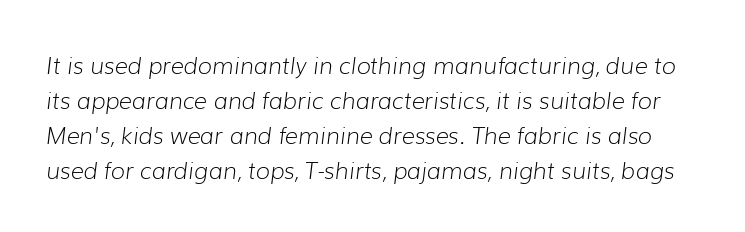
{"italic": "yes", "lean": "right", "slant_degrees": 7, "bold": "no", "underline": "no", "line_spacing": "normal", "line_spacing_ratio": 1.52, "letter_spacing": "normal", "letter_spacing_em": 0.0, "glyph_px": 23}
